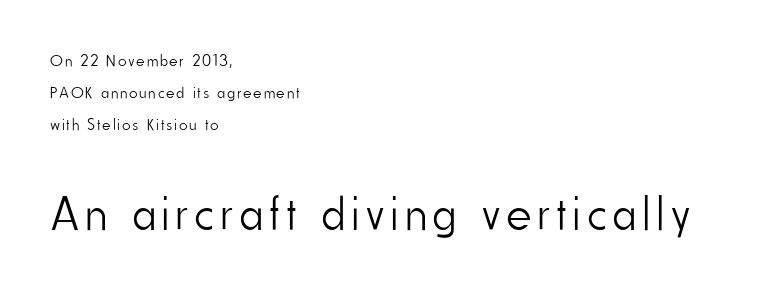
The line-height multiplier appears high, well above default. A typesetter would call this proportional, since set widths differ per character. The strip under each line holds only bare page. Classification — sans serif. Designer's note — italics off, roman on.
